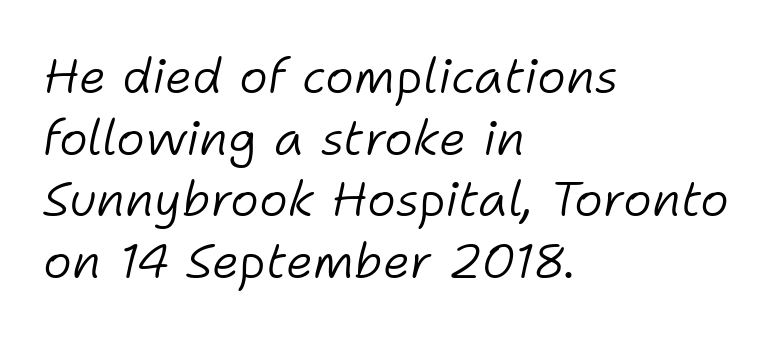
Q: Is the text bold? A: No.
Q: Is the text italic (slanted)? A: Yes, it leans right by about 11 degrees.
Q: Is the text underlined? A: No.
Q: How is the paragraph aligned? A: Left-aligned.
Q: Is the spacing between letters normal or unusually wide? A: Normal.
Q: Is the spacing between lines tight, normal or loose? A: Normal.
Q: Width (condensed, normal, or wide)? A: Normal.
Q: Stroke contrast? A: Low.
Q: x-height? A: Medium.
Q: Monospaced? A: No.
